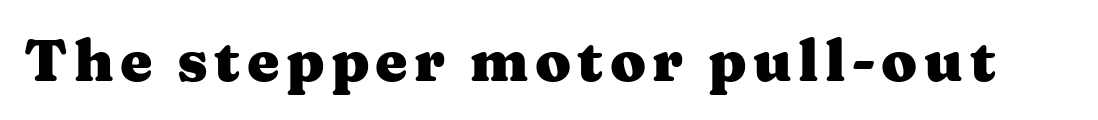
{"serif": "yes", "italic": "no", "bold": "yes", "weight": "heavy", "width": "wide", "stroke_contrast": "medium", "x_height": "medium", "monospaced": "no", "underline": "no", "glyph_px": 58}
